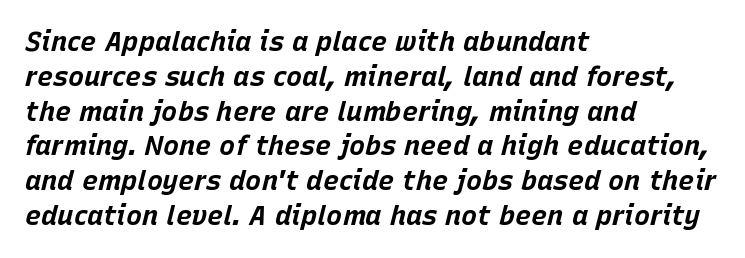
Q: Is the text bold? A: Yes.
Q: Is the text italic (slanted)? A: Yes, it leans right by about 15 degrees.
Q: Is the text underlined? A: No.
Q: How is the paragraph aligned? A: Left-aligned.
Q: Is the spacing between letters normal or unusually wide? A: Normal.
Q: Is the spacing between lines tight, normal or loose? A: Normal.
